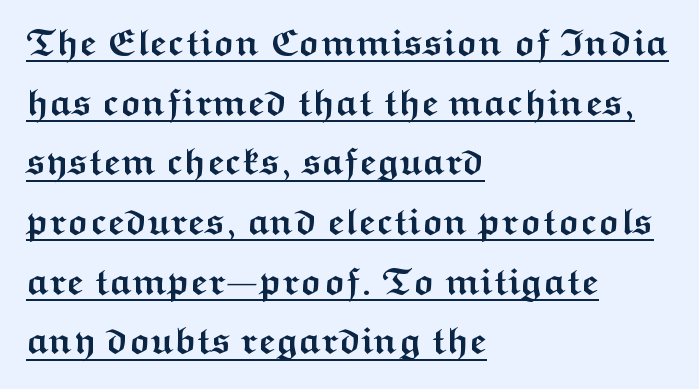
Q: Is the text bold? A: Yes.
Q: Is the text italic (slanted)? A: No, it is upright.
Q: Is the typeface a serif or a sans-serif typeface? A: Sans-serif.
Q: Is the text underlined? A: Yes.
Q: How is the paragraph aligned? A: Left-aligned.
Q: Is the spacing between letters normal or unusually wide? A: Normal.
Q: Is the spacing between lines tight, normal or loose? A: Normal.
Q: Width (condensed, normal, or wide)? A: Wide.
Q: Stroke contrast? A: Medium.
Q: x-height? A: Medium.
Q: Monospaced? A: No.
